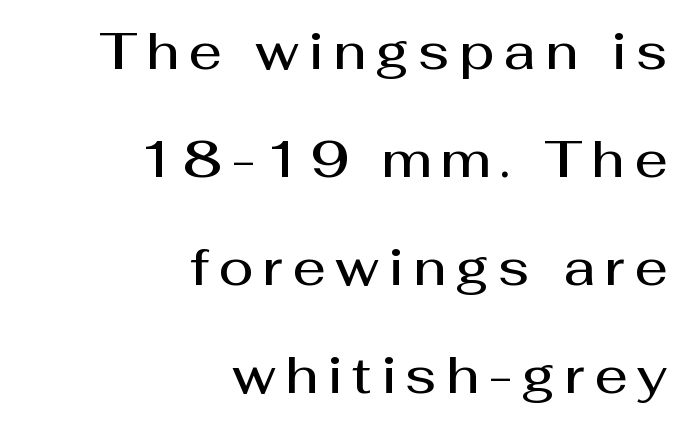
Q: Is the text bold? A: Semi-bold.
Q: Is the text italic (slanted)? A: No, it is upright.
Q: Is the typeface a serif or a sans-serif typeface? A: Sans-serif.
Q: Is the text underlined? A: No.
Q: How is the paragraph aligned? A: Right-aligned.
Q: Is the spacing between lines tight, normal or loose? A: Loose.
Q: Width (condensed, normal, or wide)? A: Normal.
Q: Stroke contrast? A: Medium.
Q: x-height? A: Medium.
Q: Monospaced? A: No.
